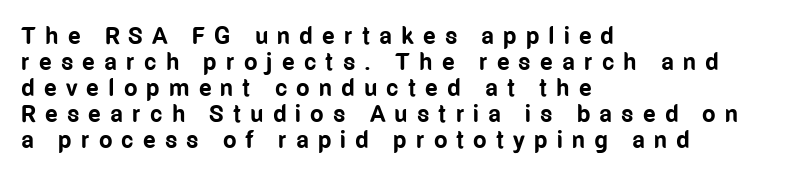
You could barely slide anything between these rows. The face used here is rendered with a markedly widened letterfit. You'd pick this weight for a headline — it's a proper bold. Each line starts at the same left margin while the right side varies. Posture: vertical. The space directly below the letters is spotless.
